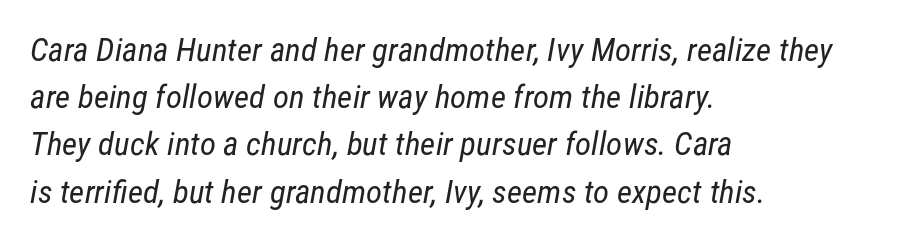
Q: Is the text bold? A: No.
Q: Is the typeface a serif or a sans-serif typeface? A: Sans-serif.
Q: Is the text underlined? A: No.
Q: How is the paragraph aligned? A: Left-aligned.
Q: Is the spacing between letters normal or unusually wide? A: Normal.
Q: Is the spacing between lines tight, normal or loose? A: Normal.
Q: Width (condensed, normal, or wide)? A: Condensed.
Q: Stroke contrast? A: Low.
Q: x-height? A: Medium.
Q: Monospaced? A: No.
